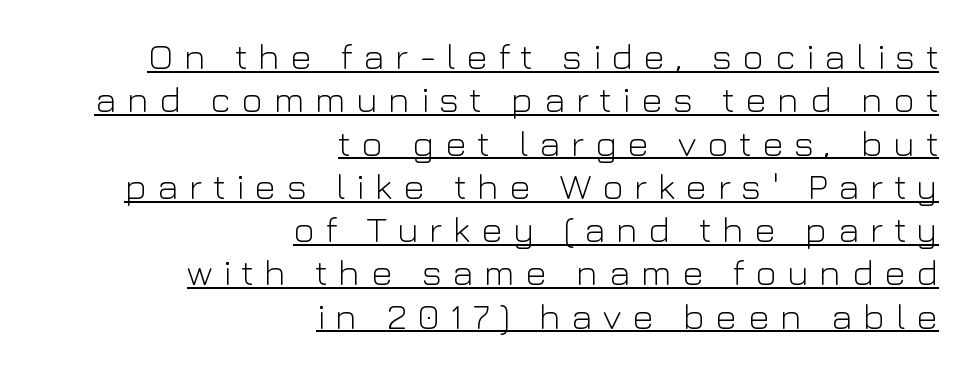
Q: Is the text bold? A: No.
Q: Is the text italic (slanted)? A: No, it is upright.
Q: Is the typeface a serif or a sans-serif typeface? A: Sans-serif.
Q: Is the text underlined? A: Yes.
Q: How is the paragraph aligned? A: Right-aligned.
Q: Is the spacing between letters normal or unusually wide? A: Unusually wide.
Q: Width (condensed, normal, or wide)? A: Normal.
Q: Stroke contrast? A: Low.
Q: x-height? A: Medium.
Q: Monospaced? A: No.
